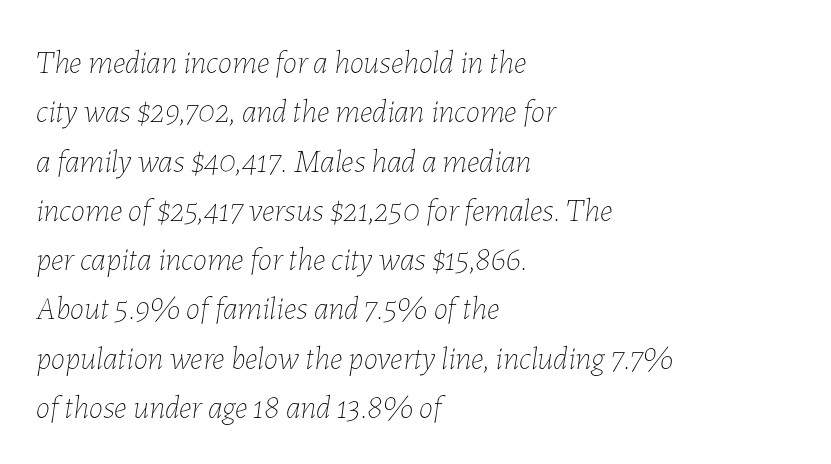
The image shows 32 px thin type, italic (leaning right); set left-aligned, normal line spacing (1.54x), normal letter spacing, not underlined; low stroke contrast and a medium x-height.
